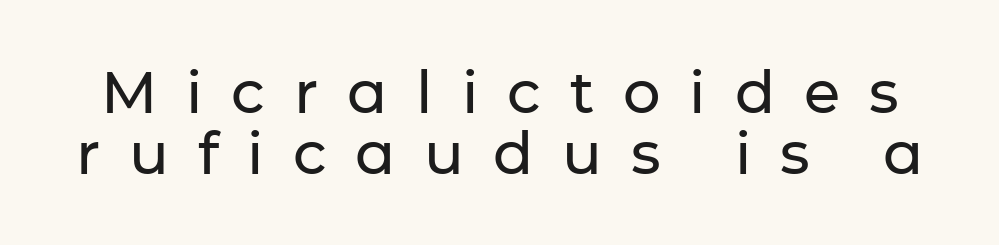
{"serif": "no", "italic": "no", "width": "normal", "stroke_contrast": "low", "x_height": "medium", "monospaced": "no", "underline": "no", "line_spacing": "tight", "line_spacing_ratio": 1.04, "letter_spacing": "wide", "letter_spacing_em": 0.49, "glyph_px": 59}
